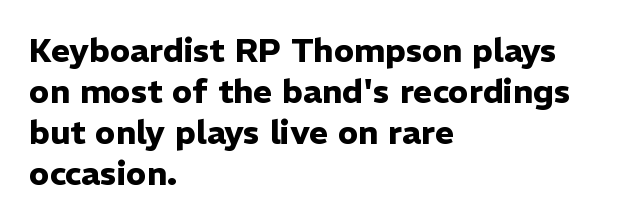
The image shows 33 px heavy sans-serif type, upright; set left-aligned, line spacing 1.24x, normal letter spacing, not underlined; low stroke contrast and a medium x-height.
